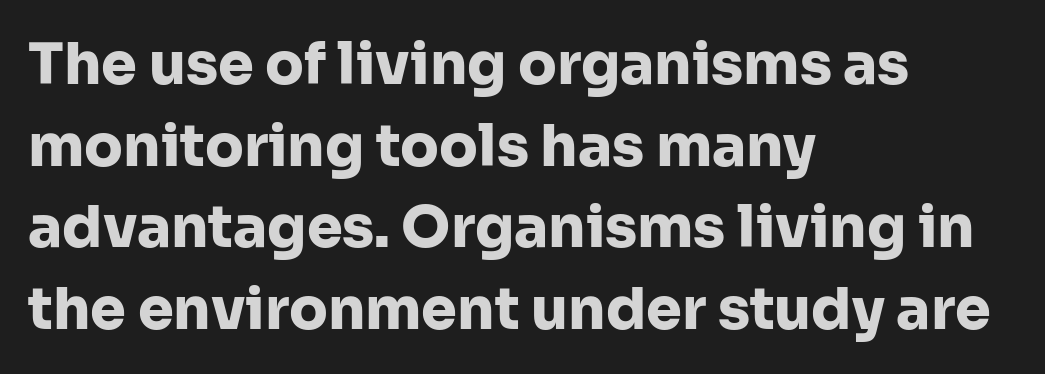
The image shows 57 px heavy sans-serif type, upright; set left-aligned, normal line spacing (1.43x), normal letter spacing, not underlined; low stroke contrast and a medium x-height.
